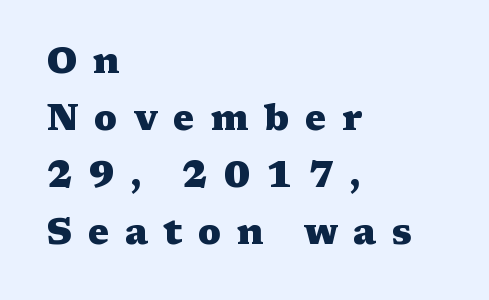
{"serif": "yes", "italic": "no", "bold": "yes", "weight": "heavy", "width": "wide", "stroke_contrast": "medium", "x_height": "medium", "monospaced": "no", "underline": "no", "align": "left", "line_spacing": "normal", "line_spacing_ratio": 1.58, "letter_spacing": "wide", "letter_spacing_em": 0.43, "glyph_px": 36}
